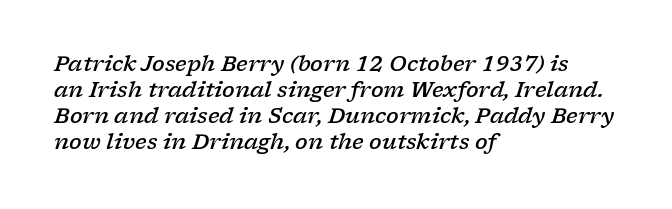
The image shows 21 px text type, italic (leaning right); set left-aligned, line spacing 1.24x, normal letter spacing, not underlined.
